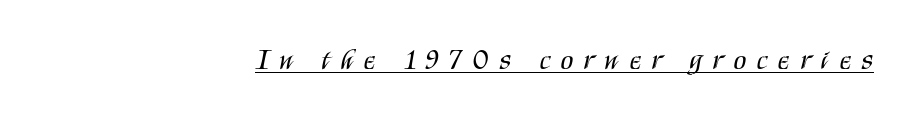
Tracking here is generous; glyphs stand well apart from one another. Serif or sans? Sans — the stroke terminals are bare. The passage shown is typed in a proportional face where columns would drift. In CSS terms this would be text-align: right.
